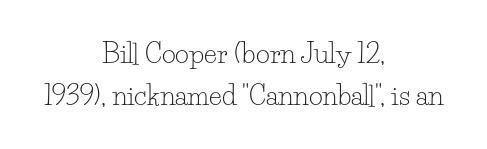
{"italic": "no", "bold": "no", "underline": "no", "align": "center", "line_spacing": "normal", "line_spacing_ratio": 1.57, "letter_spacing": "normal", "letter_spacing_em": 0.0, "glyph_px": 27}
